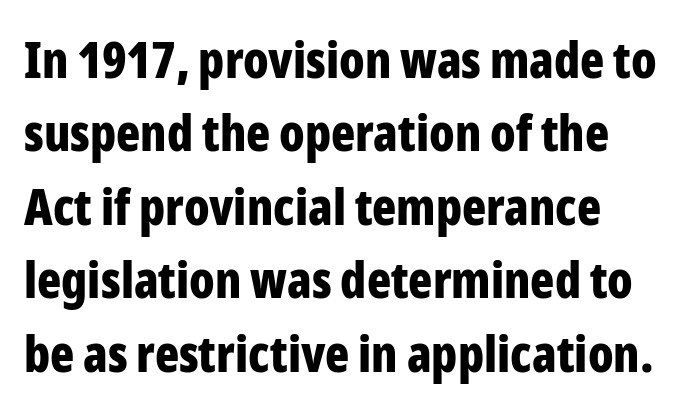
The typography opts for an upright posture over an oblique one. The characters look thick and weighty, a clear bold. Looks like regular typesetting: each glyph gets only the width it needs. Underlining? Definitely not there. This sample keeps an unexceptional amount of space between lines. Does extra space separate the letters? No, they use regular spacing.
